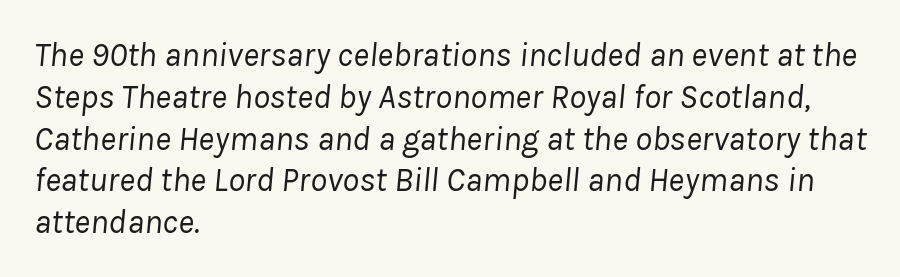
Q: Is the text bold? A: No.
Q: Is the text italic (slanted)? A: Yes, it leans right by about 8 degrees.
Q: Is the text underlined? A: No.
Q: How is the paragraph aligned? A: Left-aligned.
Q: Is the spacing between letters normal or unusually wide? A: Normal.
Q: Width (condensed, normal, or wide)? A: Normal.
Q: Stroke contrast? A: Low.
Q: x-height? A: Medium.
Q: Monospaced? A: No.
